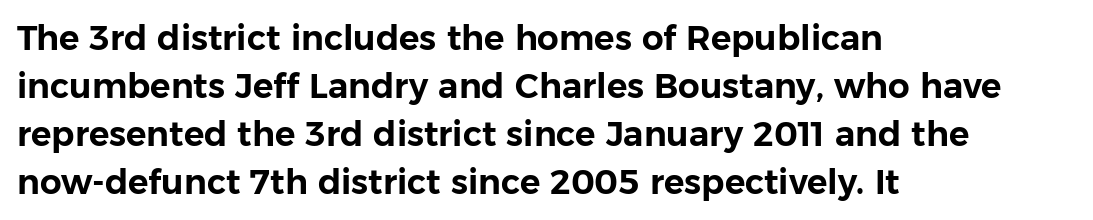
Q: Is the text italic (slanted)? A: No, it is upright.
Q: Is the typeface a serif or a sans-serif typeface? A: Sans-serif.
Q: Is the text underlined? A: No.
Q: How is the paragraph aligned? A: Left-aligned.
Q: Is the spacing between letters normal or unusually wide? A: Normal.
Q: Is the spacing between lines tight, normal or loose? A: Normal.
Q: Width (condensed, normal, or wide)? A: Normal.
Q: Stroke contrast? A: Low.
Q: x-height? A: Medium.
Q: Monospaced? A: No.
